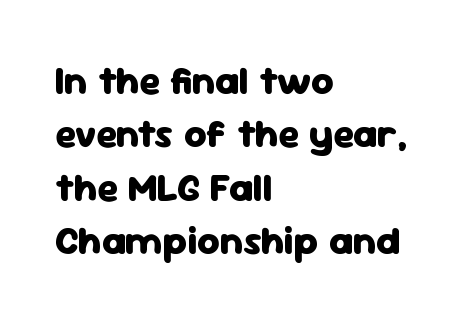
Baseline-to-baseline distance is the conventional proportion of letter height. Each glyph is drawn with heavy, bold strokes. The area under the type is left untouched. Check where the strokes stop: nothing finishes them off — pure sans.
